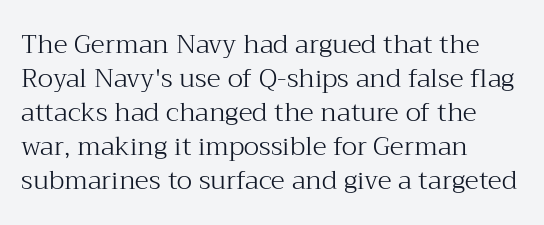
{"italic": "no", "bold": "no", "underline": "no", "align": "left", "line_spacing": "normal", "line_spacing_ratio": 1.31, "letter_spacing": "normal", "letter_spacing_em": 0.0, "glyph_px": 26}
